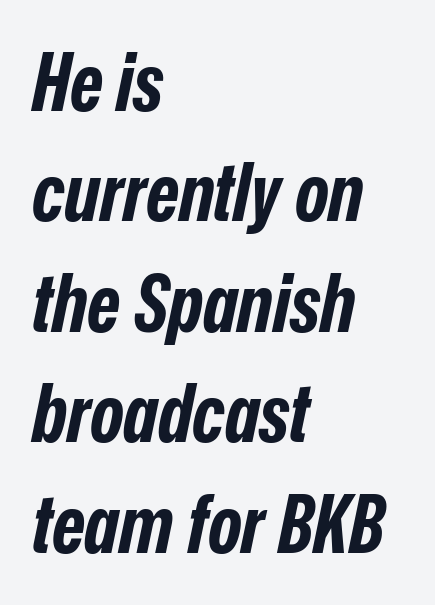
{"italic": "yes", "lean": "right", "slant_degrees": 12, "bold": "yes", "weight": "bold", "width": "condensed", "stroke_contrast": "low", "x_height": "medium", "monospaced": "no", "underline": "no", "align": "left", "line_spacing": "normal", "line_spacing_ratio": 1.38, "letter_spacing": "normal", "letter_spacing_em": 0.0, "glyph_px": 80}
